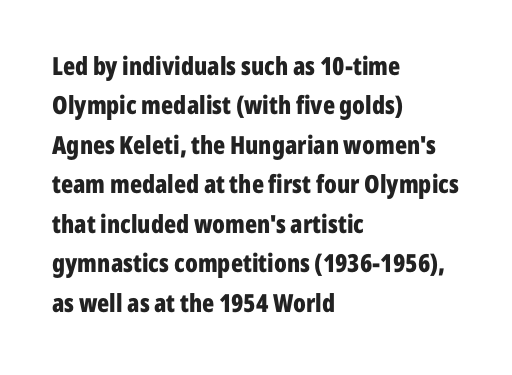
Evenly set lines give the paragraph a standard silhouette. Glance below the letters and you will spot only blank space. Typeset ragged right — the left edge is the straight one. This sample uses plain, unmodified letter spacing. Style check: upright. I'd describe the lettering as bold — thick and assertive.
